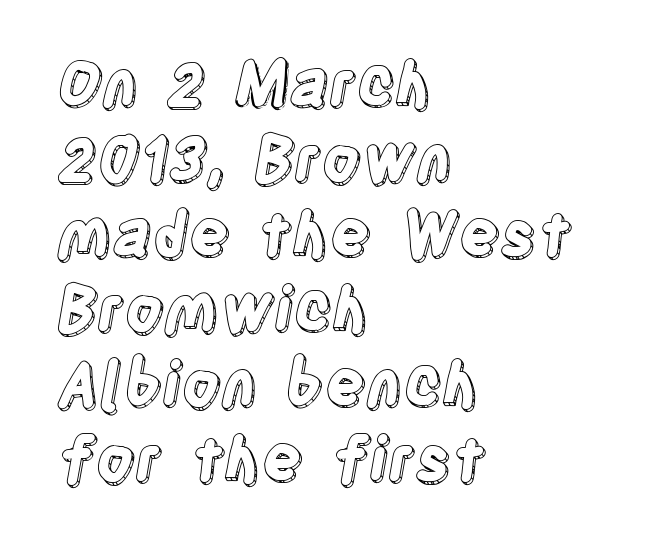
The image shows 61 px condensed type; set left-aligned, line spacing 1.23x, normal letter spacing, not underlined; a large x-height.
